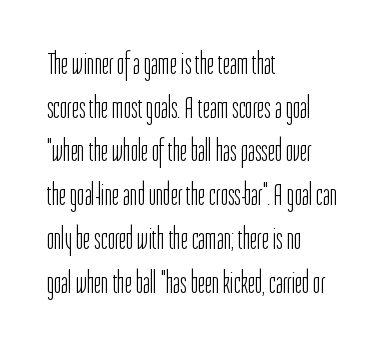
The image shows 31 px light, condensed sans-serif type, upright; set left-aligned, normal line spacing (1.41x), normal letter spacing, not underlined; low stroke contrast and a medium x-height.
